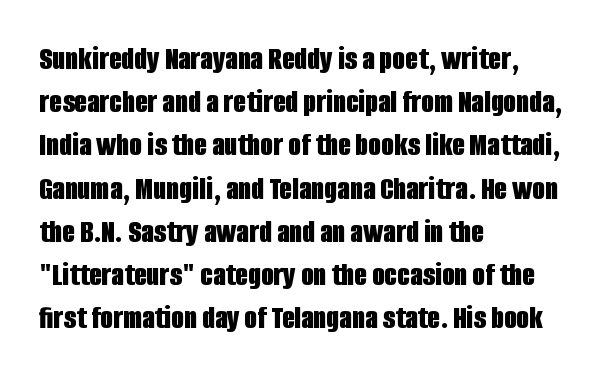
Q: Is the text bold? A: Yes.
Q: Is the text italic (slanted)? A: No, it is upright.
Q: Is the typeface a serif or a sans-serif typeface? A: Sans-serif.
Q: Is the text underlined? A: No.
Q: How is the paragraph aligned? A: Left-aligned.
Q: Is the spacing between letters normal or unusually wide? A: Normal.
Q: Is the spacing between lines tight, normal or loose? A: Normal.
Q: Width (condensed, normal, or wide)? A: Condensed.
Q: Stroke contrast? A: Low.
Q: x-height? A: Large.
Q: Monospaced? A: No.
